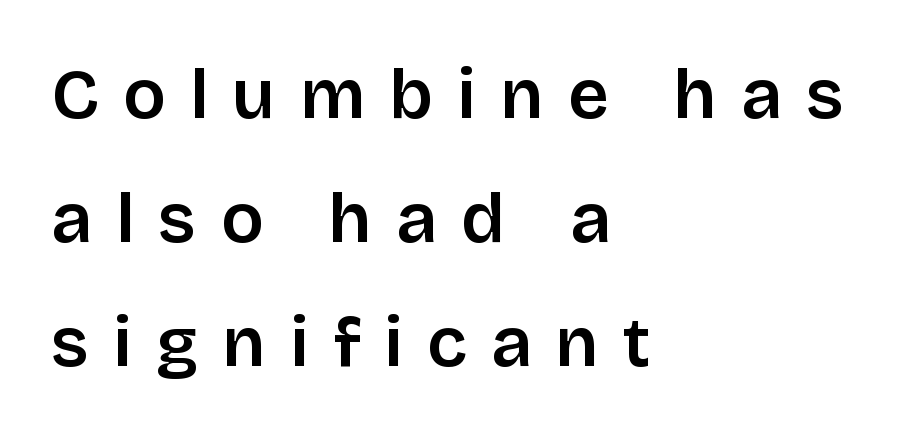
{"serif": "no", "italic": "no", "width": "normal", "stroke_contrast": "low", "x_height": "large", "monospaced": "no", "underline": "no", "align": "left", "line_spacing_ratio": 1.75, "letter_spacing": "wide", "letter_spacing_em": 0.34, "glyph_px": 71}
